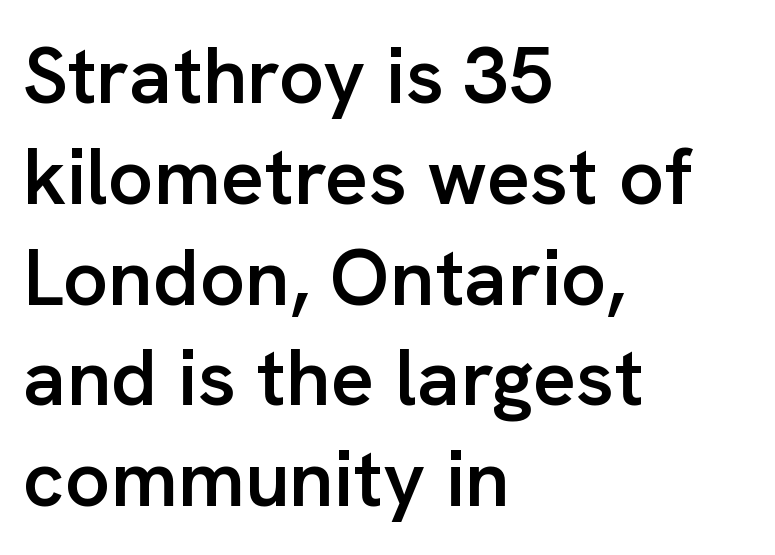
{"serif": "no", "italic": "no", "bold": "semi", "weight": "semibold", "width": "normal", "stroke_contrast": "low", "x_height": "medium", "monospaced": "no", "underline": "no", "align": "left", "line_spacing": "normal", "line_spacing_ratio": 1.26, "letter_spacing": "normal", "letter_spacing_em": 0.0, "glyph_px": 80}
